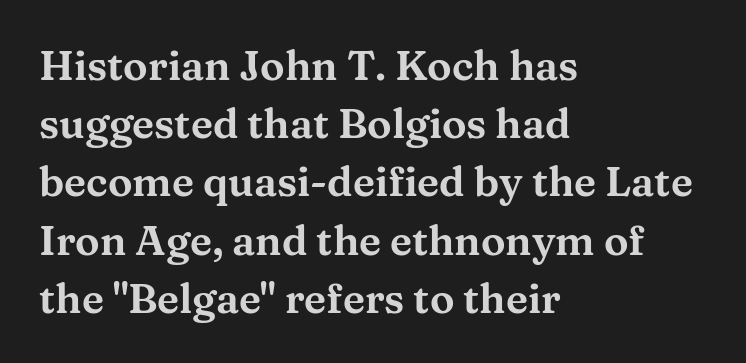
{"serif": "yes", "italic": "no", "width": "wide", "stroke_contrast": "medium", "x_height": "medium", "monospaced": "no", "underline": "no", "align": "left", "line_spacing": "normal", "line_spacing_ratio": 1.42, "letter_spacing": "normal", "letter_spacing_em": 0.0, "glyph_px": 41}
